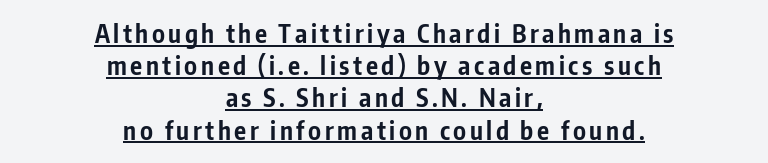
It's the straight-up-and-down kind of type. These lines sit exactly where default settings would place them. You can see a thin bar hugging the bottom of the glyphs. The paragraph shown floats in the horizontal middle.
